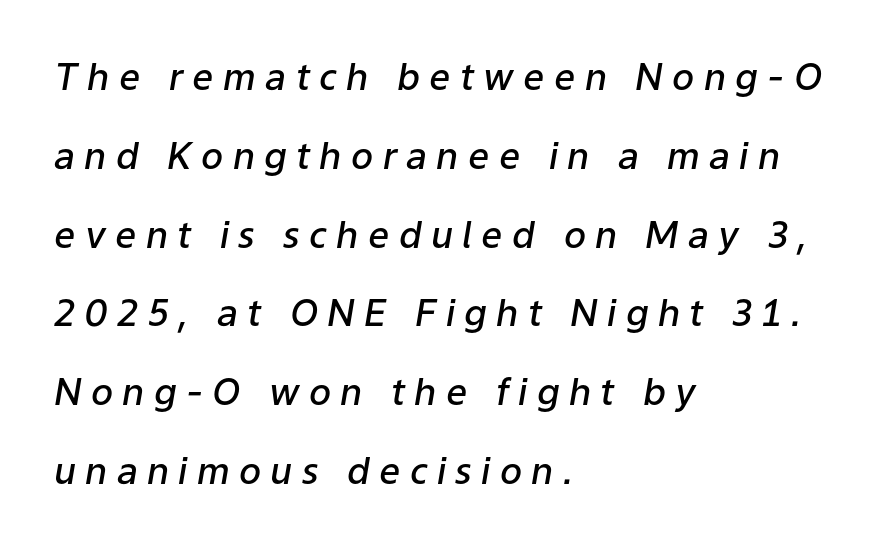
{"italic": "yes", "lean": "right", "slant_degrees": 9, "bold": "semi", "weight": "semibold", "width": "normal", "stroke_contrast": "low", "x_height": "medium", "monospaced": "no", "underline": "no", "align": "left", "line_spacing": "loose", "line_spacing_ratio": 2.13, "letter_spacing": "wide", "letter_spacing_em": 0.25, "glyph_px": 37}
